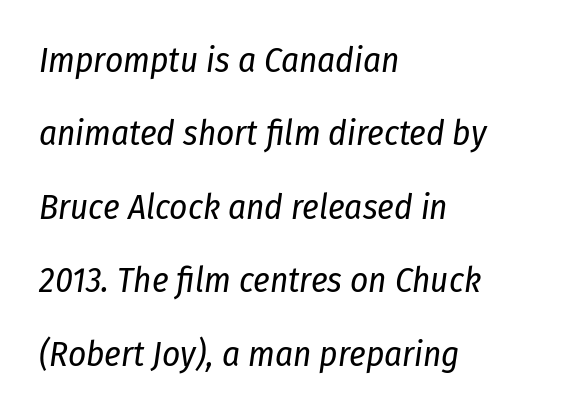
The strokes carry an ordinary text weight at most. A typesetter would mark this as italic. Summary of vertical rhythm: relaxed, with wide interline spacing. The rendering uses natural spacing where letterforms have individual widths. If you drew a ruler down the left edge, every line would touch it.
